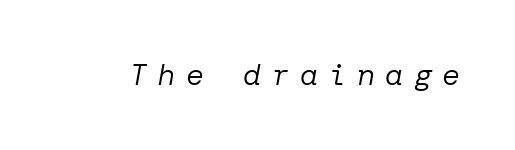
Q: Is the text bold? A: No.
Q: Is the text italic (slanted)? A: Yes, it leans right by about 10 degrees.
Q: Is the text underlined? A: No.
Q: Is the spacing between letters normal or unusually wide? A: Unusually wide.
Q: Width (condensed, normal, or wide)? A: Normal.
Q: Stroke contrast? A: Low.
Q: x-height? A: Medium.
